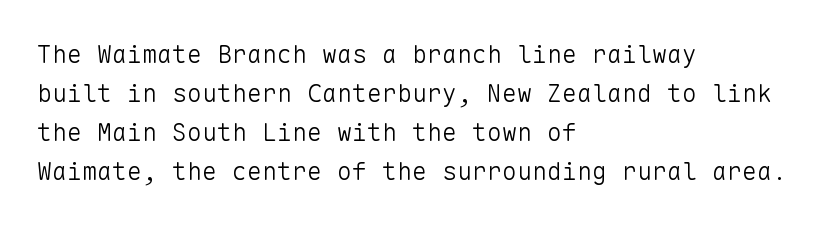
The space between consecutive lines is moderate. In terms of letterspacing, this is plain default setting. This rendering features lettering with no underline. Is the stroke heavy? The answer is a plain regular-or-lighter.
